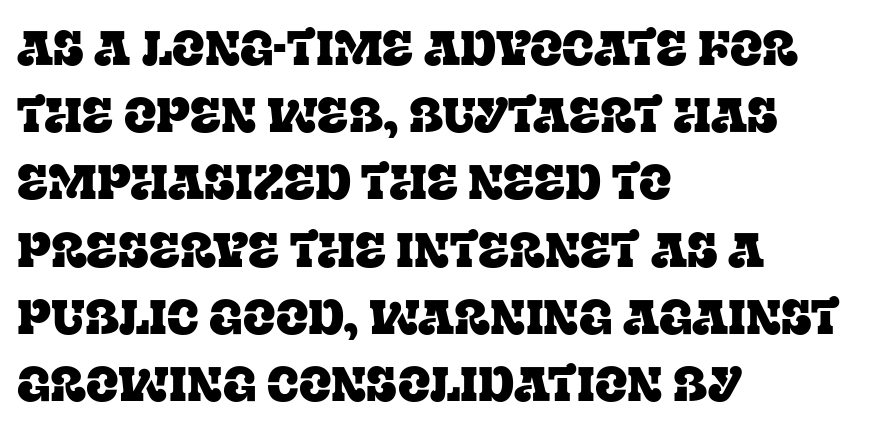
{"serif": "yes", "italic": "no", "width": "normal", "stroke_contrast": "low", "x_height": "large", "monospaced": "no", "underline": "no", "align": "left", "line_spacing": "normal", "line_spacing_ratio": 1.4, "letter_spacing": "normal", "letter_spacing_em": 0.0, "glyph_px": 48}
